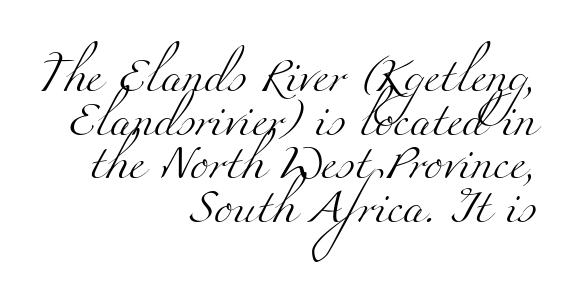
Compared with a typical body face, this is equally light or lighter still. Here the glyphs are tracked normally, forming tight word shapes. Words float on clear page, feet unadorned. Is this a fixed-width face? No — the glyphs have proportional, varying widths.
